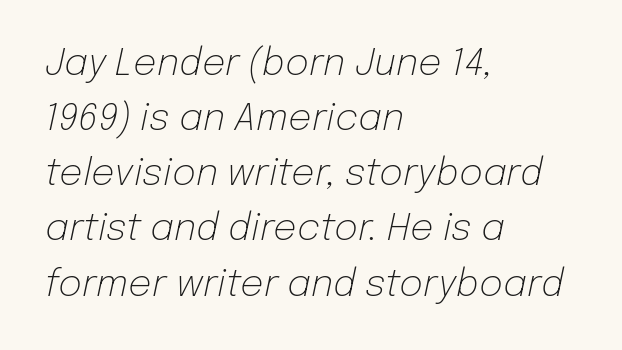
The zone under the glyphs is completely vacant. No heavy texture on the line: the type isn't bold. A classic flush-left, rag-right setting is used for this passage. The passage shown is typed in a proportional face where columns would drift. Yep, that's italic — everything's leaning.
